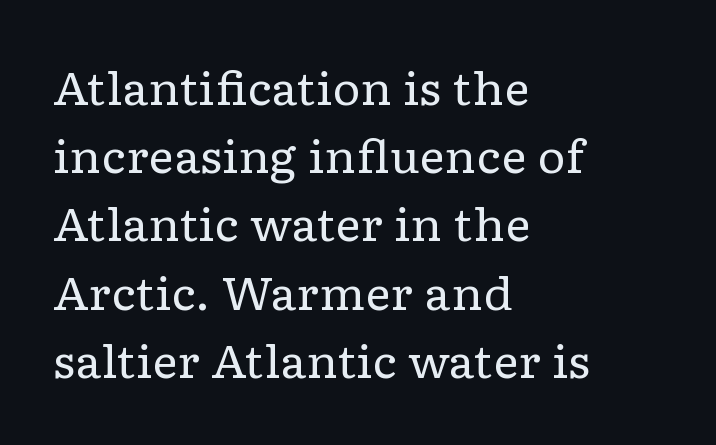
Q: Is the text bold? A: No.
Q: Is the text italic (slanted)? A: No, it is upright.
Q: Is the typeface a serif or a sans-serif typeface? A: Serif.
Q: Is the text underlined? A: No.
Q: How is the paragraph aligned? A: Left-aligned.
Q: Is the spacing between letters normal or unusually wide? A: Normal.
Q: Is the spacing between lines tight, normal or loose? A: Normal.
Q: Width (condensed, normal, or wide)? A: Wide.
Q: Stroke contrast? A: Low.
Q: x-height? A: Medium.
Q: Monospaced? A: No.
